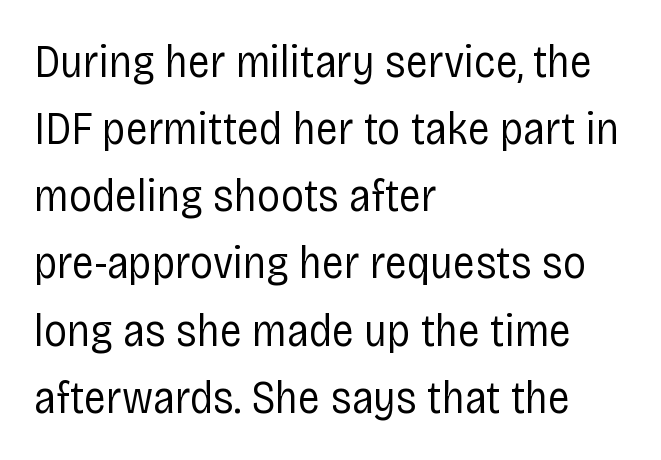
Q: Is the text bold? A: No.
Q: Is the text italic (slanted)? A: No, it is upright.
Q: Is the typeface a serif or a sans-serif typeface? A: Sans-serif.
Q: Is the text underlined? A: No.
Q: How is the paragraph aligned? A: Left-aligned.
Q: Is the spacing between letters normal or unusually wide? A: Normal.
Q: Is the spacing between lines tight, normal or loose? A: Normal.
Q: Width (condensed, normal, or wide)? A: Condensed.
Q: Stroke contrast? A: Low.
Q: x-height? A: Large.
Q: Monospaced? A: No.
